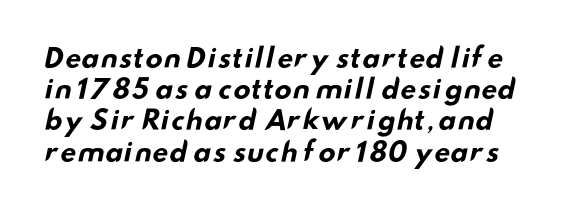
The space directly below the letters is spotless. The rendering uses a bold face; every stroke is thick and dark. A typesetter would call this zero additional tracking.
